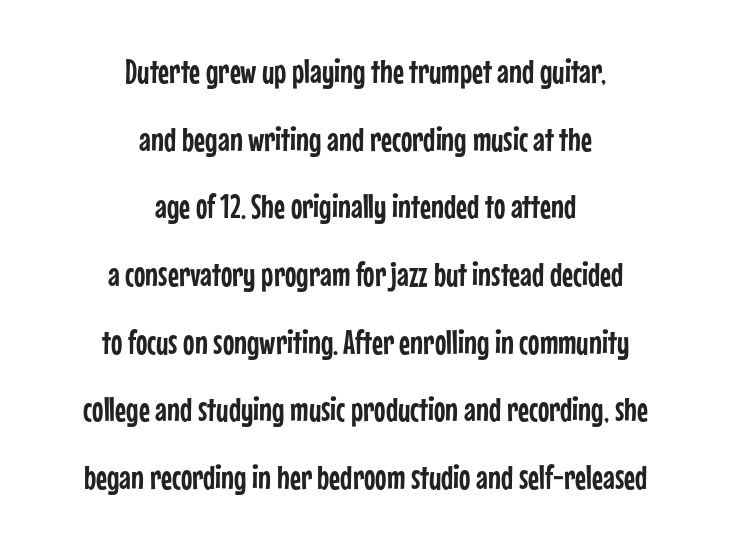
The image shows 34 px condensed sans-serif type, upright; set centered, loose line spacing (1.99x), normal letter spacing, not underlined; low stroke contrast and a medium x-height.
